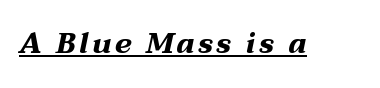
Strokes here are thick enough to call this a true bold. Each letter keeps its own natural width here, so spacing adapts to shape. You can tell it's italic because the verticals aren't actually vertical. What decoration does the sample have? An underline.
